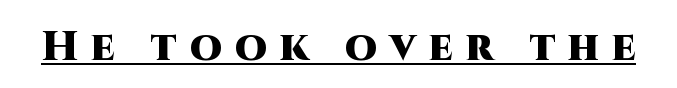
{"serif": "no", "italic": "no", "bold": "yes", "weight": "heavy", "width": "normal", "stroke_contrast": "high", "x_height": "large", "monospaced": "no", "underline": "yes", "letter_spacing": "wide", "letter_spacing_em": 0.32, "glyph_px": 41}
